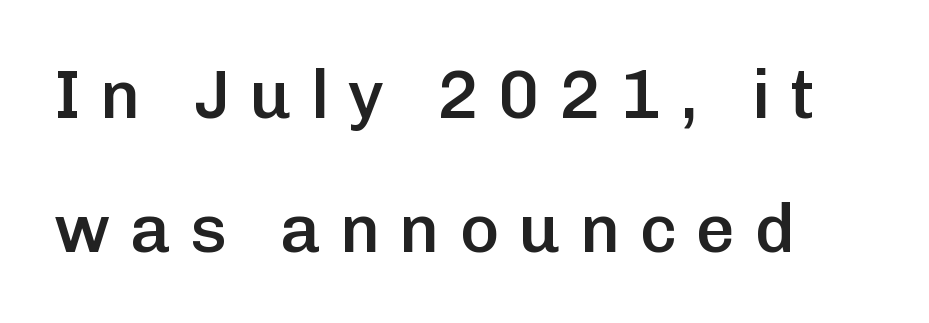
Unlike italic type, these characters show no tilt at all. Notice the strokes are somewhat thickened but not fully heavy: this is a semibold. Grotesque or geometric, the face here clearly has no serifs. Spacing verdict: proportional, widths tailored to each character.
